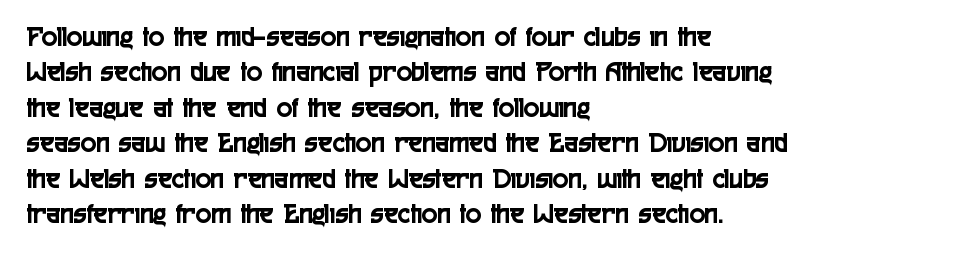
Unmarked baselines from the first word to the last. Is there any slant? The stems are plumb. Here the designer chose a conventional face with non-uniform glyph widths. Regarding serifs, this sample does without them. Characters follow at the spacing the type designer built in.
